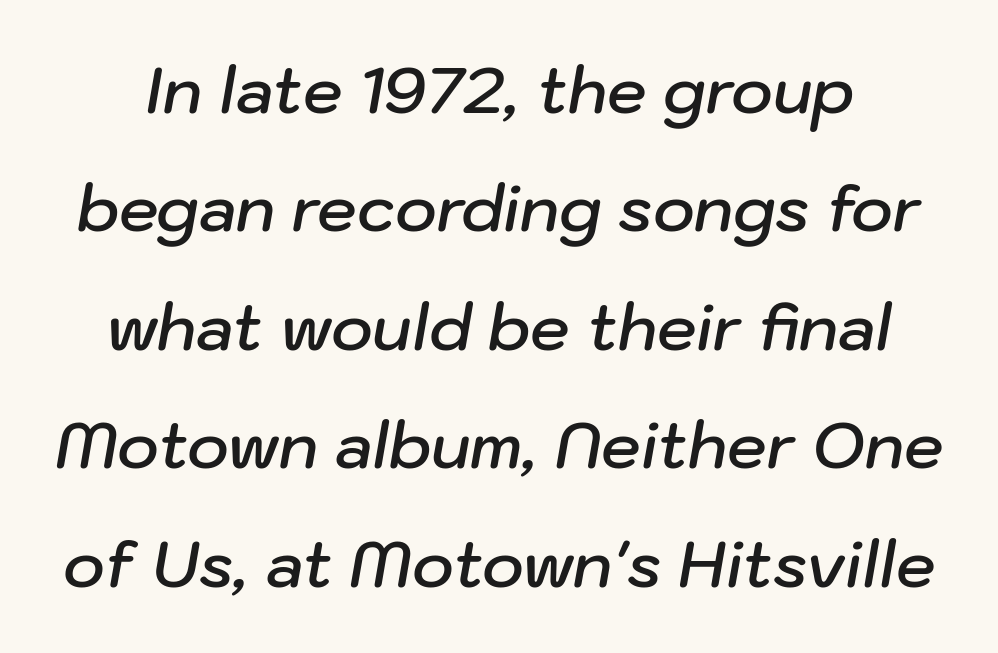
Q: Is the text bold? A: Semi-bold.
Q: Is the text italic (slanted)? A: Yes, it leans right by about 10 degrees.
Q: Is the text underlined? A: No.
Q: Is the spacing between letters normal or unusually wide? A: Normal.
Q: Width (condensed, normal, or wide)? A: Normal.
Q: Stroke contrast? A: Low.
Q: x-height? A: Medium.
Q: Monospaced? A: No.
